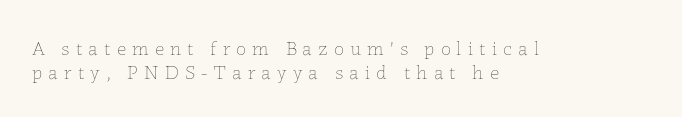
The image shows 20 px text type, upright; set left-aligned, line spacing 1.19x, unusually wide letter spacing (+0.31 em), not underlined.
